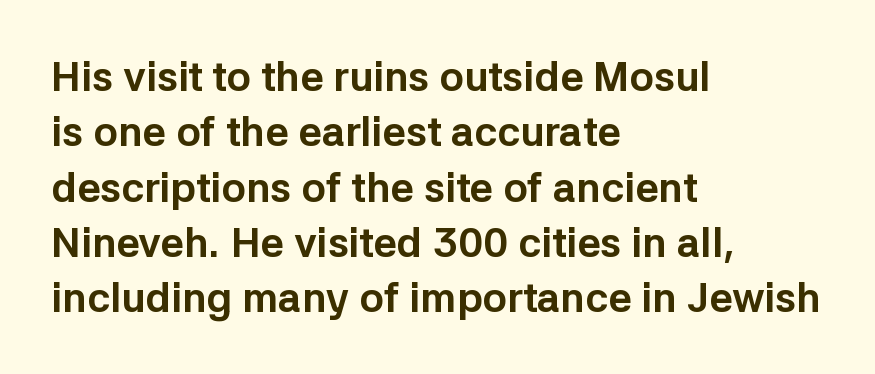
This is sans-serif lettering, the kind often seen on screens and signage. You could call the tracking neutral — neither tight nor loose. Compared with a centered layout, this one pins lines to the left instead. Glance below the letters and you will spot only blank space. Whoever set this chose a conventional vertical rhythm.
